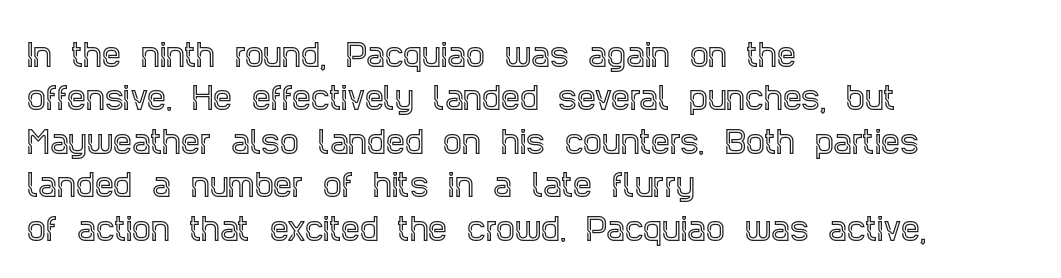
Q: Is the text italic (slanted)? A: No, it is upright.
Q: Is the typeface a serif or a sans-serif typeface? A: Serif.
Q: Is the text underlined? A: No.
Q: How is the paragraph aligned? A: Left-aligned.
Q: Is the spacing between letters normal or unusually wide? A: Normal.
Q: Is the spacing between lines tight, normal or loose? A: Normal.
Q: Width (condensed, normal, or wide)? A: Condensed.
Q: x-height? A: Large.
Q: Monospaced? A: No.
